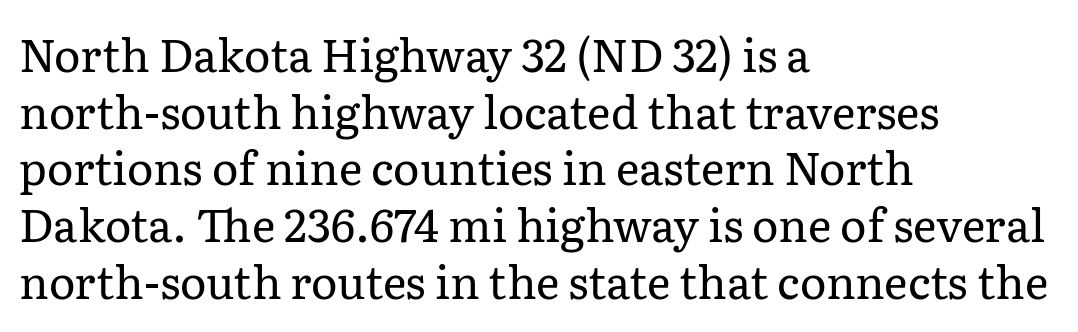
{"serif": "yes", "italic": "no", "bold": "no", "weight": "regular", "width": "normal", "stroke_contrast": "low", "x_height": "medium", "monospaced": "no", "underline": "no", "align": "left", "line_spacing": "normal", "line_spacing_ratio": 1.26, "letter_spacing": "normal", "letter_spacing_em": 0.0, "glyph_px": 45}
